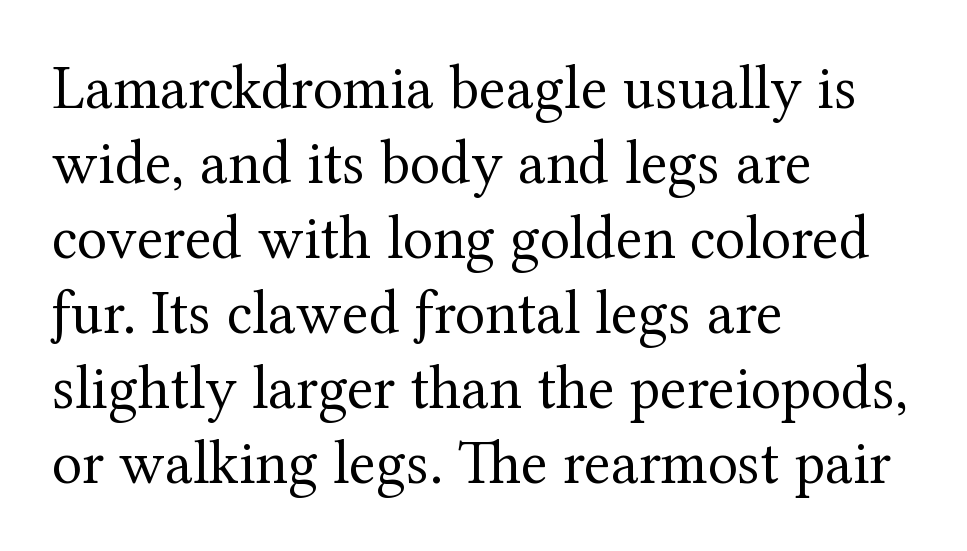
Q: Is the text bold? A: No.
Q: Is the text italic (slanted)? A: No, it is upright.
Q: Is the typeface a serif or a sans-serif typeface? A: Serif.
Q: Is the text underlined? A: No.
Q: How is the paragraph aligned? A: Left-aligned.
Q: Is the spacing between letters normal or unusually wide? A: Normal.
Q: Width (condensed, normal, or wide)? A: Normal.
Q: Stroke contrast? A: Medium.
Q: x-height? A: Medium.
Q: Monospaced? A: No.
